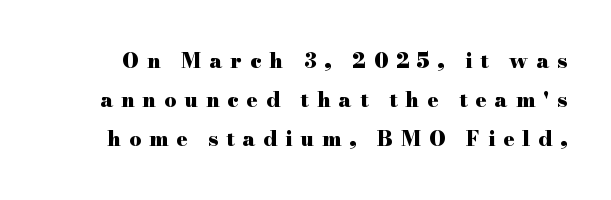
{"italic": "no", "bold": "yes", "underline": "no", "line_spacing_ratio": 1.86, "letter_spacing": "wide", "letter_spacing_em": 0.37, "glyph_px": 21}
